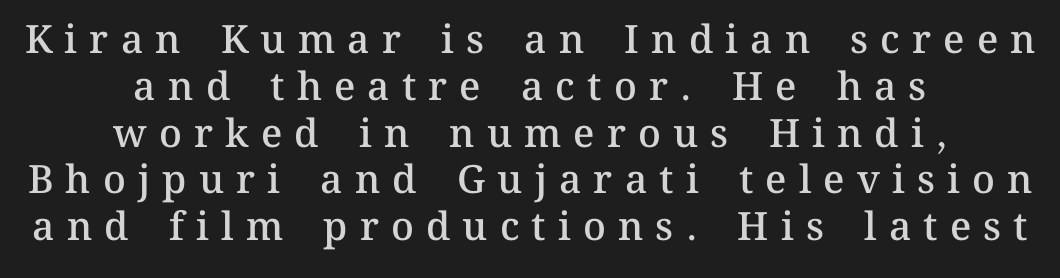
Q: Is the text bold? A: Semi-bold.
Q: Is the text italic (slanted)? A: No, it is upright.
Q: Is the text underlined? A: No.
Q: How is the paragraph aligned? A: Centered.
Q: Is the spacing between letters normal or unusually wide? A: Unusually wide.
Q: Width (condensed, normal, or wide)? A: Normal.
Q: Stroke contrast? A: Medium.
Q: x-height? A: Medium.
Q: Monospaced? A: No.
